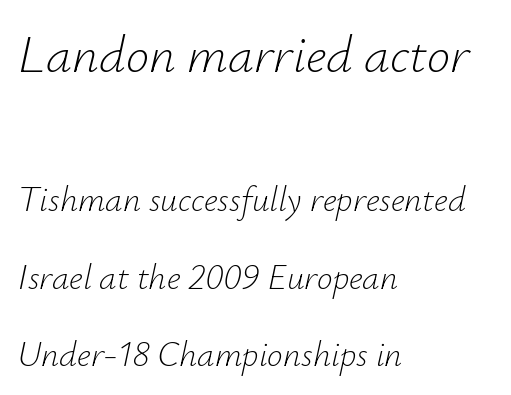
Horizontally, the lines are justified to the leading edge only. The initial chunk of copy outweighs the following chunk in type size. Default kerning and tracking; the words read as compact shapes. Character widths vary here, with narrow letters taking less room than wide ones. You can tell it's italic because the verticals aren't actually vertical. Summary of vertical rhythm: relaxed, with wide interline spacing.
